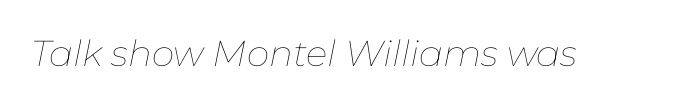
Varying glyph widths throughout — classic text-font behaviour. The face looks like a standard text weight, possibly lighter. The baseline area is clear. The horizontal fit of the characters is conventional and even.
